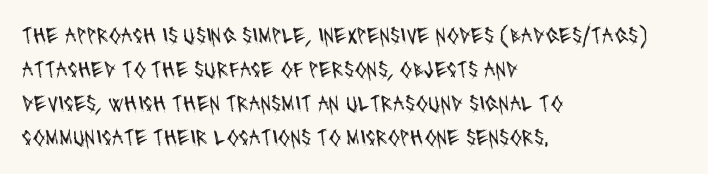
Q: Is the text bold? A: No.
Q: Is the text underlined? A: No.
Q: How is the paragraph aligned? A: Left-aligned.
Q: Is the spacing between letters normal or unusually wide? A: Normal.
Q: Is the spacing between lines tight, normal or loose? A: Normal.
